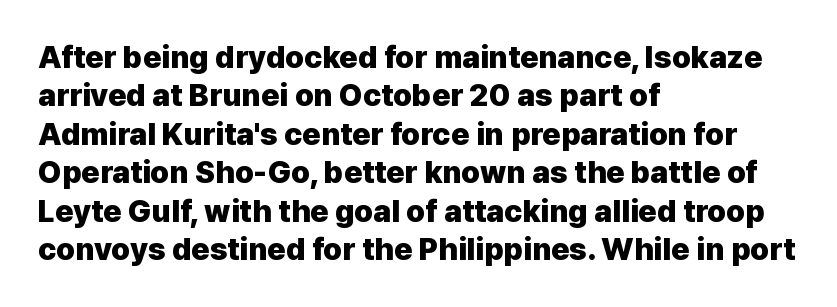
The image shows 31 px heavy sans-serif type, upright; set left-aligned, line spacing 1.24x, normal letter spacing, not underlined; low stroke contrast and a medium x-height.
